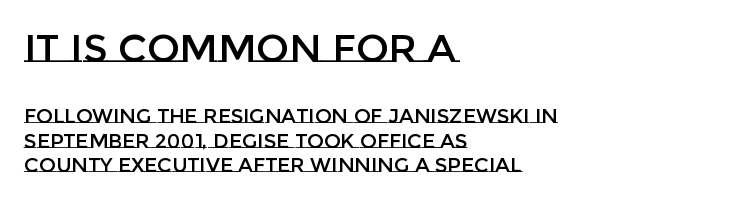
The image shows 39 px text type, upright; set left-aligned, line spacing 1.23x, normal letter spacing, not underlined; the first (top) block is 1.95x larger; low stroke contrast and a large x-height.
